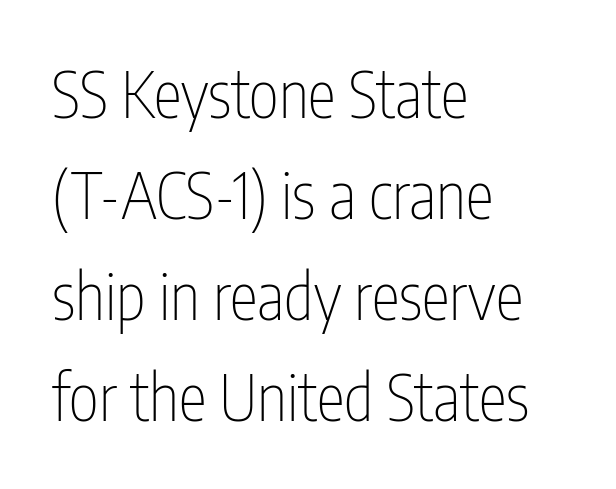
Q: Is the text bold? A: No.
Q: Is the text italic (slanted)? A: No, it is upright.
Q: Is the typeface a serif or a sans-serif typeface? A: Sans-serif.
Q: Is the text underlined? A: No.
Q: How is the paragraph aligned? A: Left-aligned.
Q: Is the spacing between letters normal or unusually wide? A: Normal.
Q: Is the spacing between lines tight, normal or loose? A: Normal.
Q: Width (condensed, normal, or wide)? A: Condensed.
Q: Stroke contrast? A: Low.
Q: x-height? A: Medium.
Q: Monospaced? A: No.
